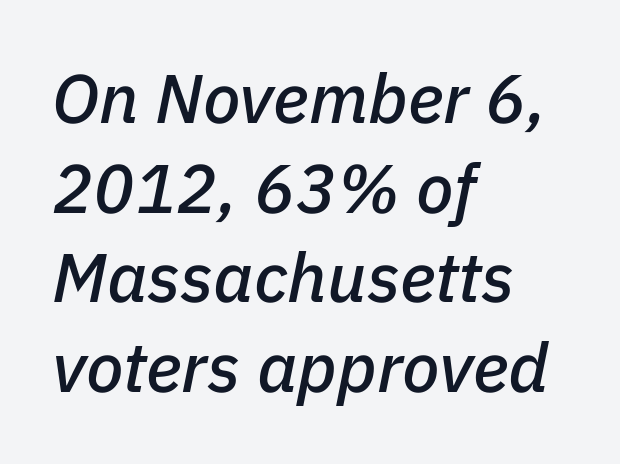
The image shows 69 px text type, italic (leaning right); set left-aligned, normal line spacing (1.3x), normal letter spacing, not underlined; low stroke contrast and a medium x-height.
